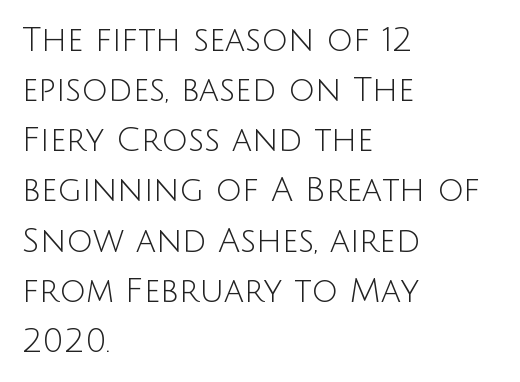
{"serif": "no", "italic": "no", "bold": "no", "weight": "light", "width": "normal", "stroke_contrast": "low", "x_height": "large", "monospaced": "no", "underline": "no", "align": "left", "line_spacing": "normal", "line_spacing_ratio": 1.52, "letter_spacing": "normal", "letter_spacing_em": 0.0, "glyph_px": 33}
